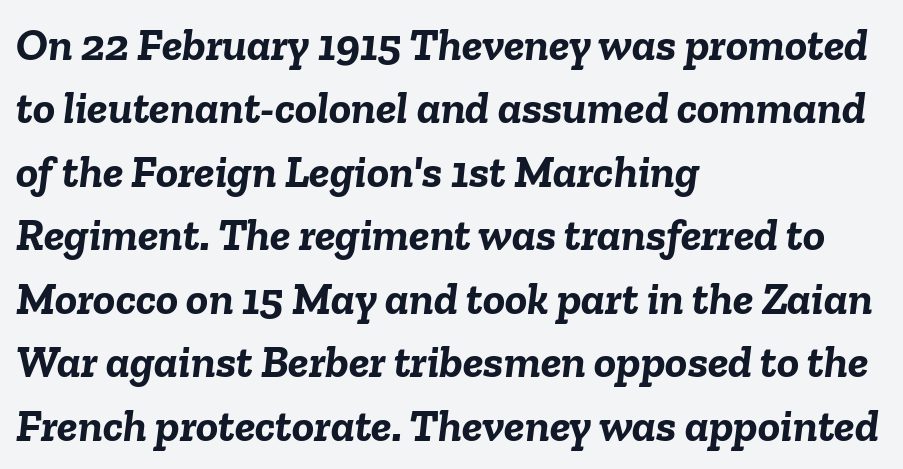
Q: Is the text bold? A: Yes.
Q: Is the text italic (slanted)? A: Yes, it leans right by about 6 degrees.
Q: Is the text underlined? A: No.
Q: How is the paragraph aligned? A: Left-aligned.
Q: Is the spacing between letters normal or unusually wide? A: Normal.
Q: Is the spacing between lines tight, normal or loose? A: Normal.
Q: Width (condensed, normal, or wide)? A: Normal.
Q: Stroke contrast? A: Low.
Q: x-height? A: Medium.
Q: Monospaced? A: No.
